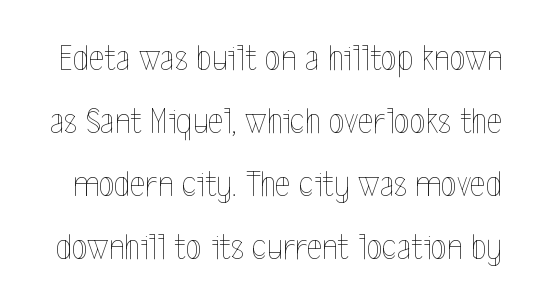
Q: Is the text bold? A: No.
Q: Is the text italic (slanted)? A: No, it is upright.
Q: Is the text underlined? A: No.
Q: Is the spacing between letters normal or unusually wide? A: Normal.
Q: Is the spacing between lines tight, normal or loose? A: Normal.
Q: Width (condensed, normal, or wide)? A: Condensed.
Q: x-height? A: Medium.
Q: Monospaced? A: No.
